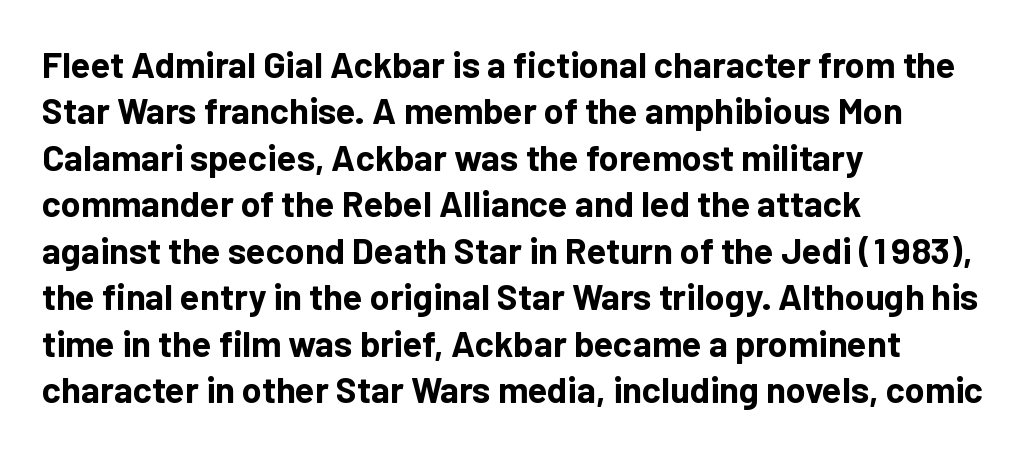
Q: Is the text bold? A: Yes.
Q: Is the text italic (slanted)? A: No, it is upright.
Q: Is the typeface a serif or a sans-serif typeface? A: Sans-serif.
Q: Is the text underlined? A: No.
Q: How is the paragraph aligned? A: Left-aligned.
Q: Is the spacing between letters normal or unusually wide? A: Normal.
Q: Is the spacing between lines tight, normal or loose? A: Normal.
Q: Width (condensed, normal, or wide)? A: Normal.
Q: Stroke contrast? A: Low.
Q: x-height? A: Medium.
Q: Monospaced? A: No.
